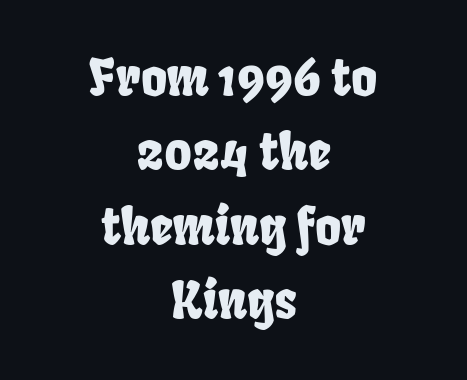
{"serif": "no", "width": "condensed", "stroke_contrast": "low", "x_height": "large", "monospaced": "no", "underline": "no", "align": "center", "line_spacing": "normal", "line_spacing_ratio": 1.49, "letter_spacing": "normal", "letter_spacing_em": 0.0, "glyph_px": 50}
